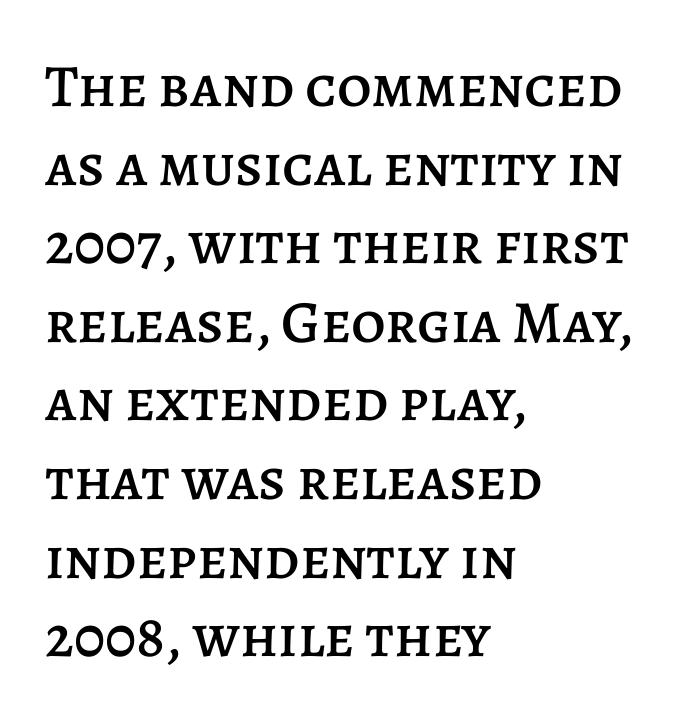
{"italic": "no", "width": "normal", "stroke_contrast": "low", "x_height": "large", "monospaced": "no", "underline": "no", "align": "left", "line_spacing": "normal", "line_spacing_ratio": 1.31, "letter_spacing": "normal", "letter_spacing_em": 0.0, "glyph_px": 60}
